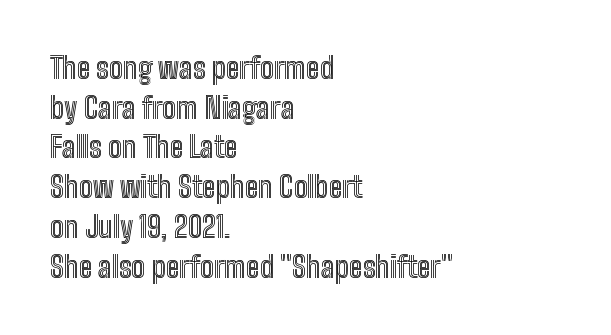
Q: Is the text italic (slanted)? A: No, it is upright.
Q: Is the text underlined? A: No.
Q: How is the paragraph aligned? A: Left-aligned.
Q: Is the spacing between letters normal or unusually wide? A: Normal.
Q: Is the spacing between lines tight, normal or loose? A: Normal.
Q: Width (condensed, normal, or wide)? A: Condensed.
Q: x-height? A: Medium.
Q: Monospaced? A: No.
